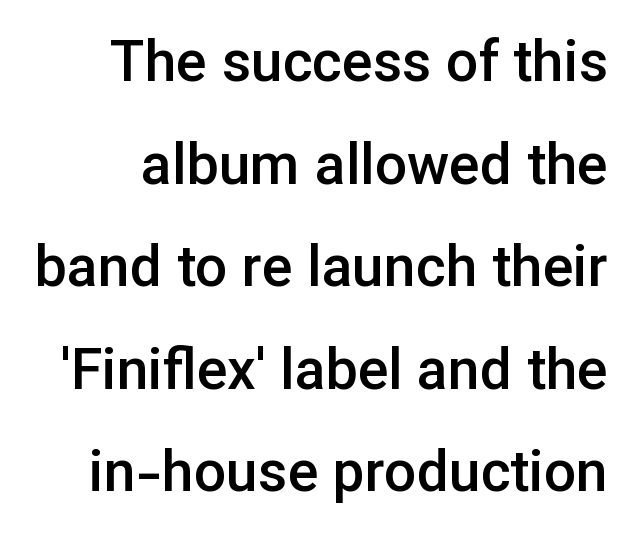
{"serif": "no", "italic": "no", "bold": "semi", "weight": "semibold", "width": "normal", "stroke_contrast": "low", "x_height": "medium", "monospaced": "no", "underline": "no", "line_spacing_ratio": 1.8, "letter_spacing": "normal", "letter_spacing_em": 0.0, "glyph_px": 57}
